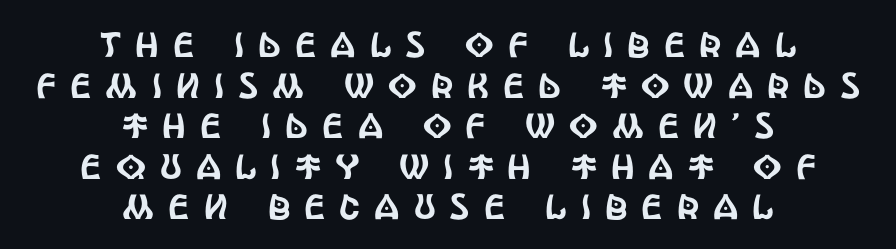
Q: Is the text italic (slanted)? A: No, it is upright.
Q: Is the typeface a serif or a sans-serif typeface? A: Sans-serif.
Q: Is the text underlined? A: No.
Q: How is the paragraph aligned? A: Centered.
Q: Is the spacing between letters normal or unusually wide? A: Unusually wide.
Q: Width (condensed, normal, or wide)? A: Condensed.
Q: x-height? A: Large.
Q: Monospaced? A: No.
